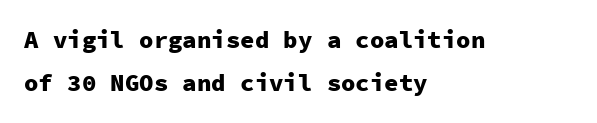
The image shows 24 px bold type, upright; set left-aligned, line spacing 1.8x, normal letter spacing, not underlined.
